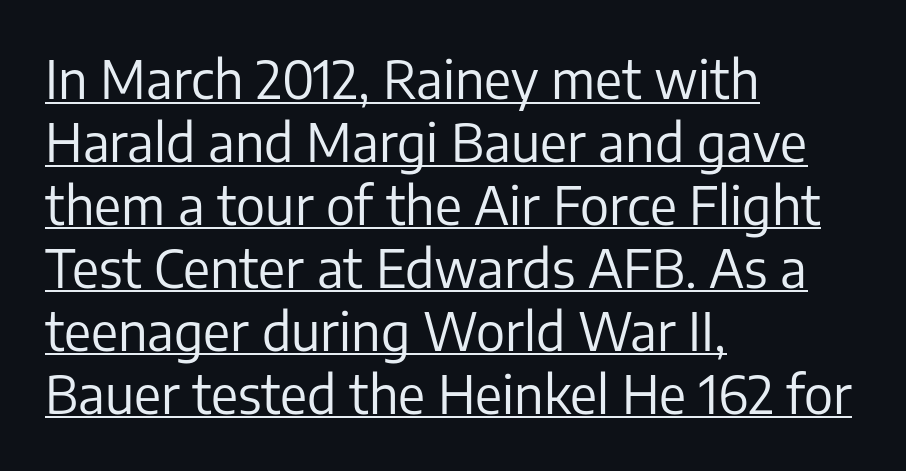
Q: Is the text bold? A: No.
Q: Is the text italic (slanted)? A: No, it is upright.
Q: Is the typeface a serif or a sans-serif typeface? A: Sans-serif.
Q: Is the text underlined? A: Yes.
Q: How is the paragraph aligned? A: Left-aligned.
Q: Is the spacing between letters normal or unusually wide? A: Normal.
Q: Width (condensed, normal, or wide)? A: Normal.
Q: Stroke contrast? A: Low.
Q: x-height? A: Medium.
Q: Monospaced? A: No.
